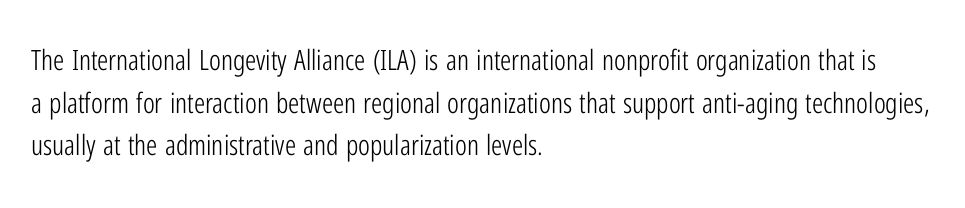
The image shows 28 px light, condensed sans-serif type, upright; set left-aligned, normal line spacing (1.52x), normal letter spacing, not underlined; low stroke contrast and a medium x-height.
